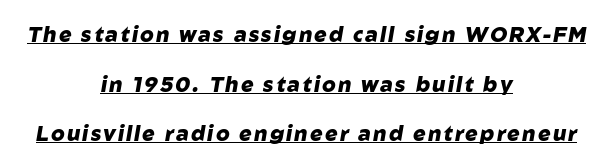
The image shows 21 px bold type, italic (leaning right); set centered, loose line spacing (2.36x), underlined.
